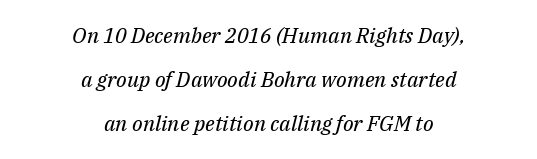
{"italic": "yes", "lean": "right", "slant_degrees": 14, "bold": "no", "underline": "no", "align": "center", "line_spacing": "loose", "line_spacing_ratio": 2.1, "letter_spacing": "normal", "letter_spacing_em": 0.0, "glyph_px": 21}
